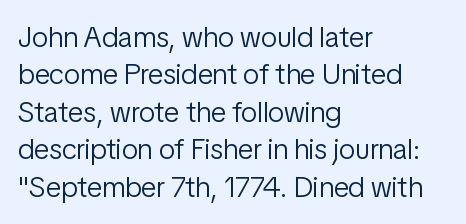
Rule under the text: the space is simply empty. Weight class: somewhere from thin through regular. Each line starts at the same left margin while the right side varies. Observe the absence of serifs on each vertical stroke in this sample. Is there much room between lines? A standard amount, neither cramped nor airy. Note the varied advance widths — an 'i' is clearly narrower than an 'm'.
